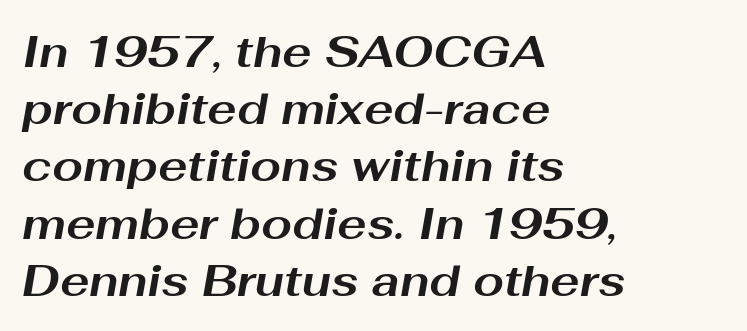
Q: Is the text bold? A: Yes.
Q: Is the text italic (slanted)? A: Yes, it leans right by about 10 degrees.
Q: Is the text underlined? A: No.
Q: How is the paragraph aligned? A: Left-aligned.
Q: Is the spacing between letters normal or unusually wide? A: Normal.
Q: Is the spacing between lines tight, normal or loose? A: Normal.
Q: Width (condensed, normal, or wide)? A: Wide.
Q: Stroke contrast? A: Medium.
Q: x-height? A: Medium.
Q: Monospaced? A: No.
